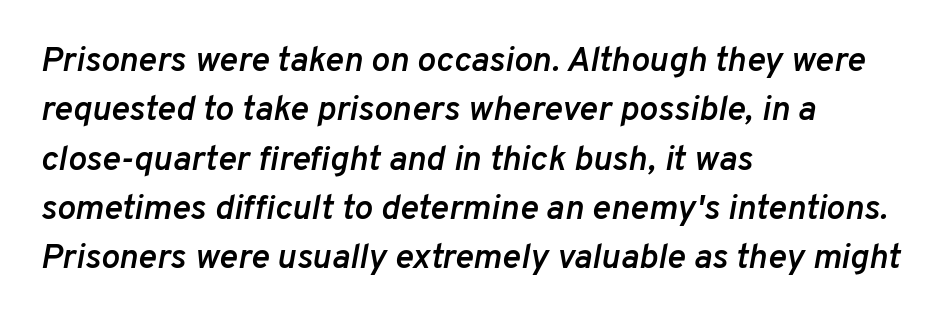
{"italic": "yes", "lean": "right", "slant_degrees": 10, "bold": "semi", "weight": "semibold", "width": "normal", "stroke_contrast": "low", "x_height": "medium", "monospaced": "no", "underline": "no", "align": "left", "line_spacing": "normal", "line_spacing_ratio": 1.41, "letter_spacing": "normal", "letter_spacing_em": 0.0, "glyph_px": 35}
